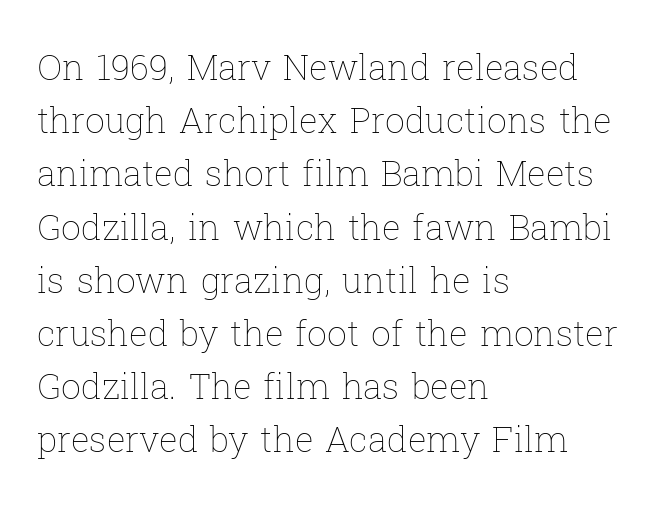
Proportional: the letters do not fall into vertical columns. The rows are spaced the way most documents space them. Is the stroke heavy? The answer is a plain regular-or-lighter. The axis of the letterforms is exactly vertical. Default kerning and tracking; the words read as compact shapes.
